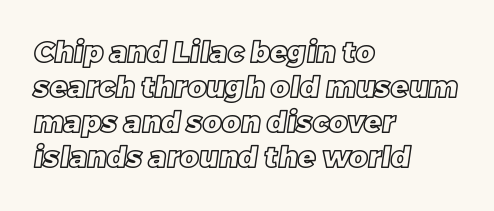
Any mark beneath the type? The region is blank. Tracking here is standard; glyphs follow each other at the usual distance. The face used here is proportionally spaced, like ordinary book or web type. One-word summary of the alignment: left.
